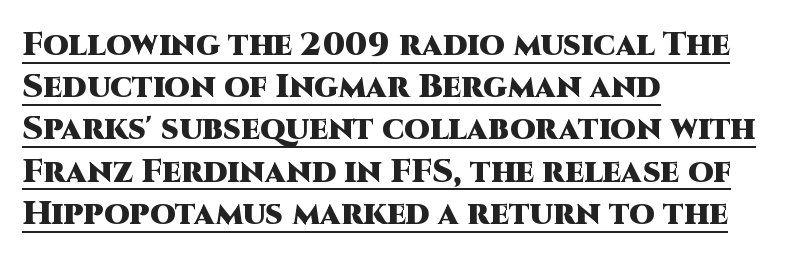
The image shows 33 px heavy sans-serif type, upright; set left-aligned, normal line spacing (1.28x), normal letter spacing, underlined; high stroke contrast and a large x-height.
